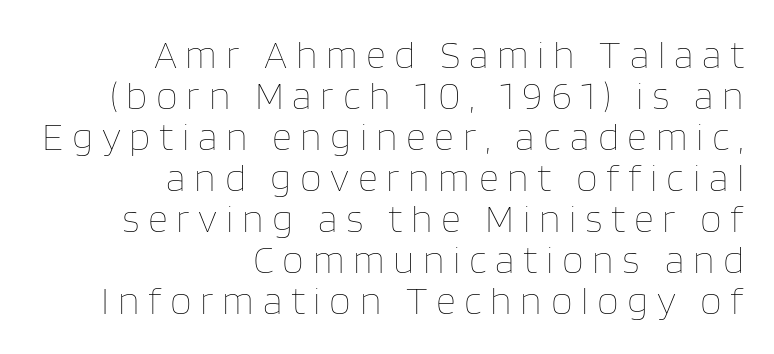
{"italic": "no", "bold": "no", "weight": "thin", "width": "normal", "stroke_contrast": "low", "x_height": "large", "monospaced": "no", "underline": "no", "align": "right", "line_spacing": "tight", "line_spacing_ratio": 1.05, "letter_spacing": "wide", "letter_spacing_em": 0.22, "glyph_px": 39}
